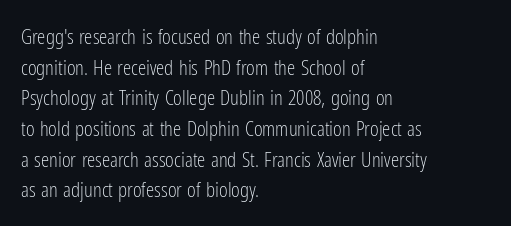
{"italic": "no", "bold": "no", "underline": "no", "align": "left", "line_spacing": "normal", "line_spacing_ratio": 1.46, "letter_spacing": "normal", "letter_spacing_em": 0.0, "glyph_px": 21}
